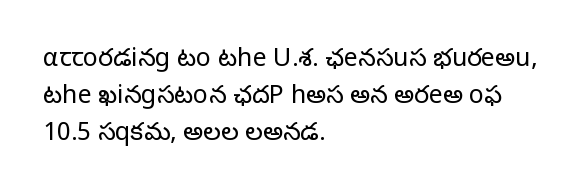
{"italic": "no", "bold": "no", "underline": "no", "align": "left", "line_spacing": "normal", "line_spacing_ratio": 1.48, "letter_spacing": "normal", "letter_spacing_em": 0.0, "glyph_px": 25}
